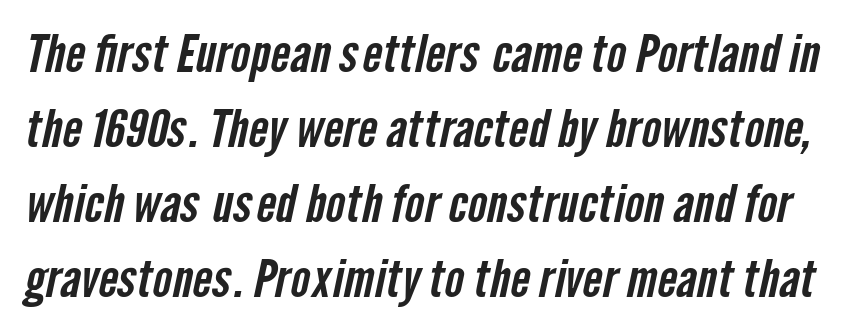
Q: Is the typeface a serif or a sans-serif typeface? A: Sans-serif.
Q: Is the text underlined? A: No.
Q: Is the spacing between letters normal or unusually wide? A: Normal.
Q: Is the spacing between lines tight, normal or loose? A: Normal.
Q: Width (condensed, normal, or wide)? A: Condensed.
Q: Stroke contrast? A: Low.
Q: x-height? A: Medium.
Q: Monospaced? A: No.
